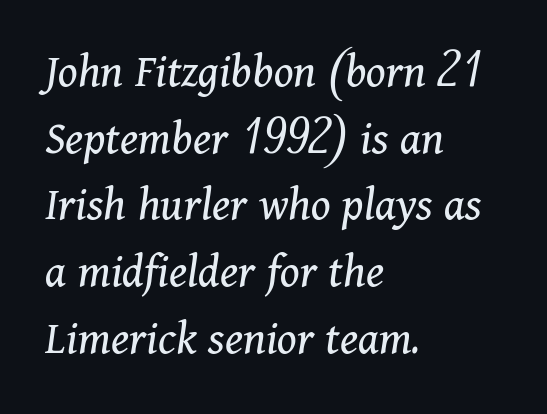
{"serif": "yes", "italic": "yes", "lean": "right", "slant_degrees": 11, "bold": "no", "weight": "regular", "width": "normal", "stroke_contrast": "medium", "x_height": "medium", "monospaced": "no", "underline": "no", "align": "left", "line_spacing": "normal", "line_spacing_ratio": 1.36, "letter_spacing": "normal", "letter_spacing_em": 0.0, "glyph_px": 49}
